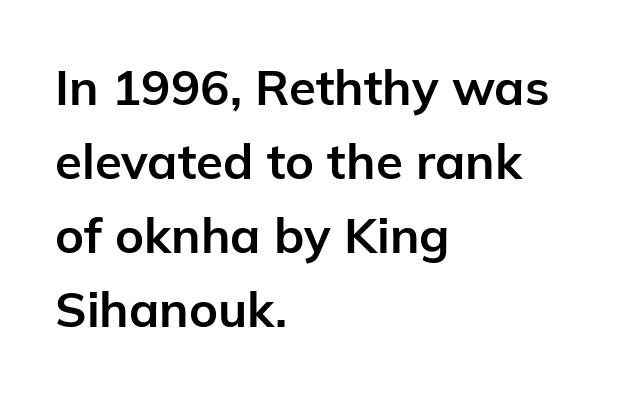
The image shows 49 px bold sans-serif type, upright; set left-aligned, normal line spacing (1.51x), normal letter spacing, not underlined; low stroke contrast and a medium x-height.
